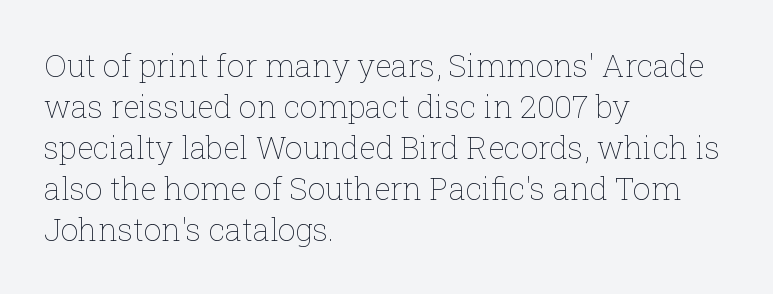
{"italic": "no", "bold": "no", "weight": "thin", "width": "normal", "stroke_contrast": "low", "x_height": "medium", "monospaced": "no", "underline": "no", "align": "left", "line_spacing": "normal", "line_spacing_ratio": 1.32, "letter_spacing": "normal", "letter_spacing_em": 0.0, "glyph_px": 31}
